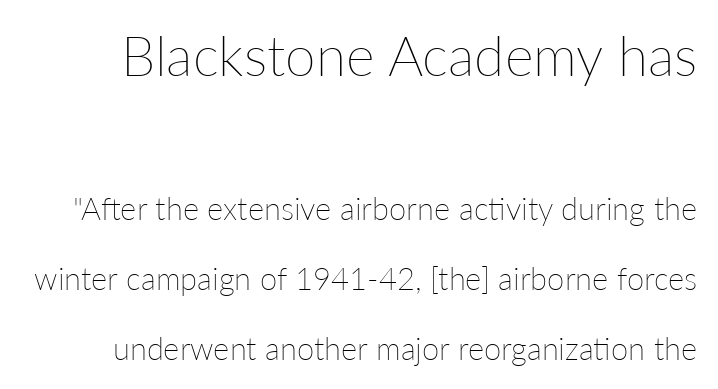
The image shows 55 px thin type, upright; set loose line spacing (2.26x), normal letter spacing, not underlined; the first (top) block is 1.77x larger; low stroke contrast and a medium x-height.
